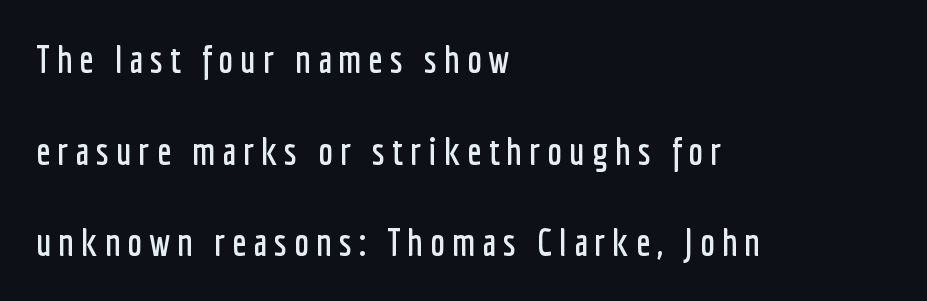
The lettering stays uniformly vertical, giving the passage a roman look. Serifs: no, the terminals of the letterforms are clean. The passage shown stacks its lines with a broad gap. The typesetter chose a ragged-right arrangement here. A typesetter would call this proportional, since set widths differ per character.
